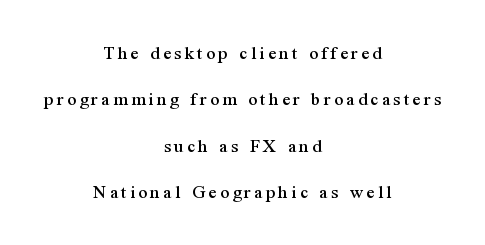
{"italic": "no", "underline": "no", "align": "center", "line_spacing": "loose", "line_spacing_ratio": 2.32, "glyph_px": 20}
